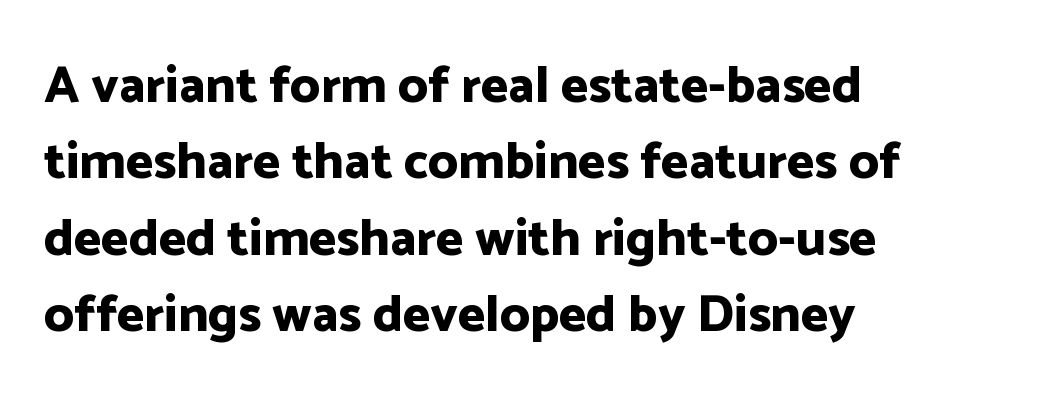
{"serif": "no", "italic": "no", "bold": "yes", "weight": "bold", "width": "normal", "stroke_contrast": "low", "x_height": "medium", "monospaced": "no", "underline": "no", "align": "left", "line_spacing": "normal", "line_spacing_ratio": 1.47, "letter_spacing": "normal", "letter_spacing_em": 0.0, "glyph_px": 52}
